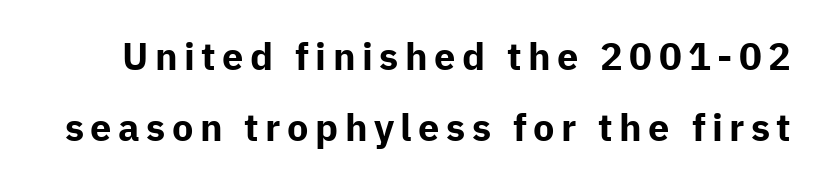
The image shows 38 px bold sans-serif type, upright; set line spacing 1.86x, not underlined; low stroke contrast and a medium x-height.
